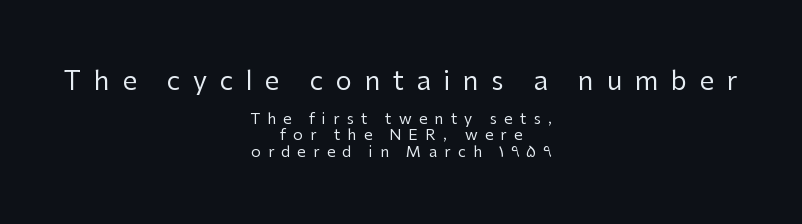
Q: Is the text bold? A: No.
Q: Is the text italic (slanted)? A: No, it is upright.
Q: Is the text underlined? A: No.
Q: How is the paragraph aligned? A: Centered.
Q: Is the spacing between letters normal or unusually wide? A: Unusually wide.
Q: Is the spacing between lines tight, normal or loose? A: Tight.
Q: Which block of text is set in a larger size, the first (top) or the second (bottom)? A: The first (top) one.
